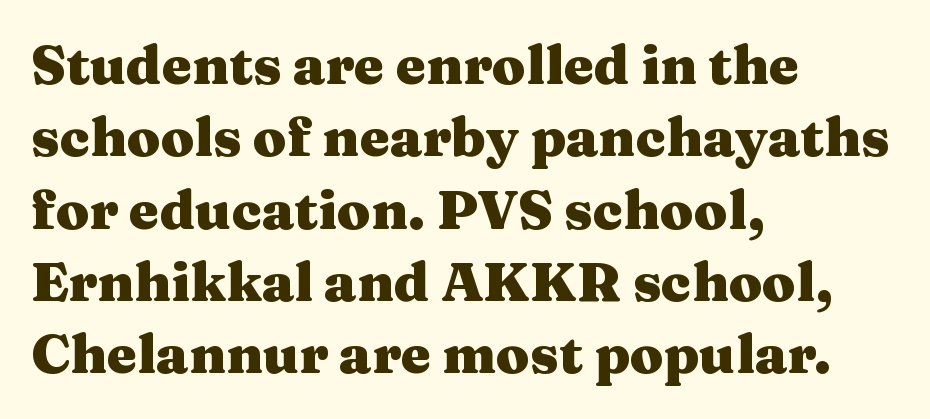
Heavy, bold letterforms. Words appear dense and cohesive because spacing is normal. Successive baselines arrive at the customary interval. Each line starts at the same left margin while the right side varies. Descenders are the only things crossing below the line. Looks like regular typesetting: each glyph gets only the width it needs.
